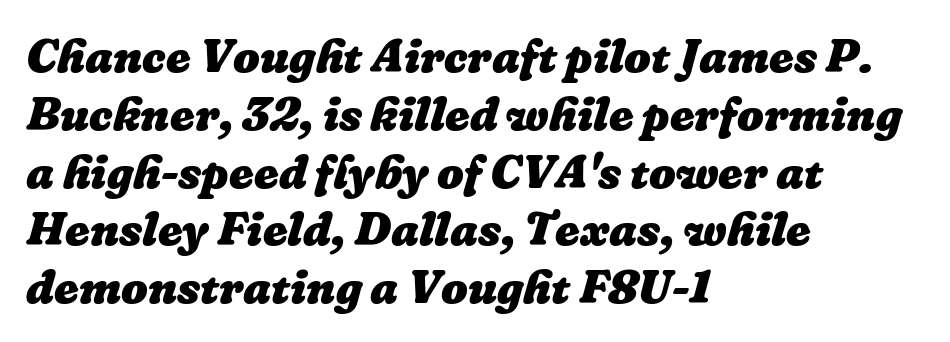
The image shows 47 px heavy type; set left-aligned, line spacing 1.23x, normal letter spacing, not underlined; low stroke contrast and a medium x-height.
